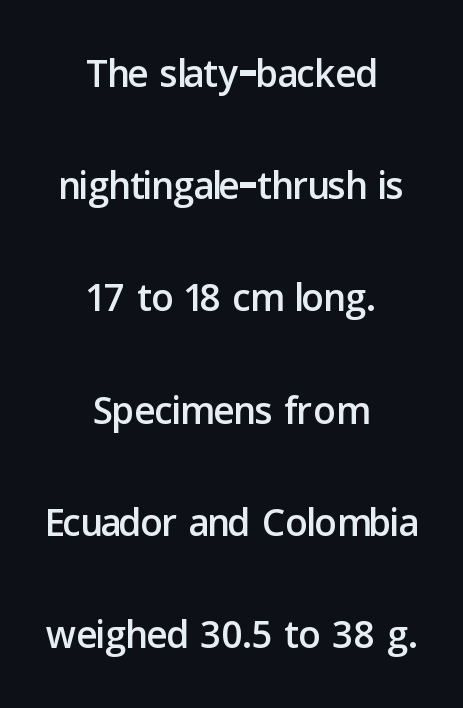
Glance below the letters and you will spot only blank space. Letter spacing: default. The whitespace from short lines is split evenly between both sides. Do the characters align in a grid? No, the font is proportional.
